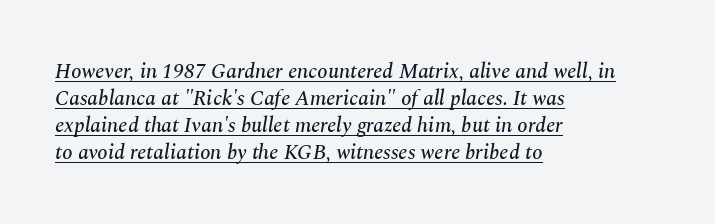
Q: Is the text italic (slanted)? A: Yes, it leans right by about 10 degrees.
Q: Is the text underlined? A: Yes.
Q: How is the paragraph aligned? A: Left-aligned.
Q: Is the spacing between letters normal or unusually wide? A: Normal.
Q: Is the spacing between lines tight, normal or loose? A: Normal.
